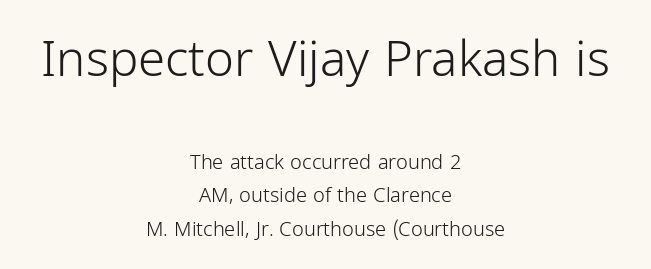
Q: Is the text bold? A: No.
Q: Is the text italic (slanted)? A: No, it is upright.
Q: Is the typeface a serif or a sans-serif typeface? A: Sans-serif.
Q: Is the text underlined? A: No.
Q: How is the paragraph aligned? A: Centered.
Q: Is the spacing between letters normal or unusually wide? A: Normal.
Q: Is the spacing between lines tight, normal or loose? A: Normal.
Q: Which block of text is set in a larger size, the first (top) or the second (bottom)? A: The first (top) one.
Q: Width (condensed, normal, or wide)? A: Condensed.
Q: Stroke contrast? A: Low.
Q: x-height? A: Medium.
Q: Monospaced? A: No.
